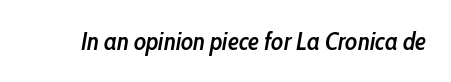
{"italic": "yes", "lean": "right", "slant_degrees": 10, "bold": "semi", "underline": "no", "letter_spacing": "normal", "letter_spacing_em": 0.0, "glyph_px": 25}
